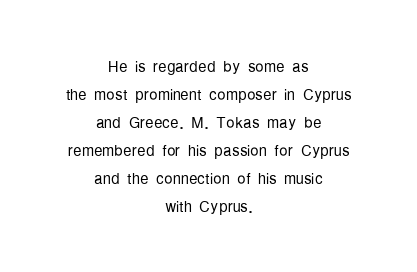
Q: Is the text bold? A: No.
Q: Is the text italic (slanted)? A: No, it is upright.
Q: Is the text underlined? A: No.
Q: How is the paragraph aligned? A: Centered.
Q: Is the spacing between letters normal or unusually wide? A: Normal.
Q: Is the spacing between lines tight, normal or loose? A: Normal.
